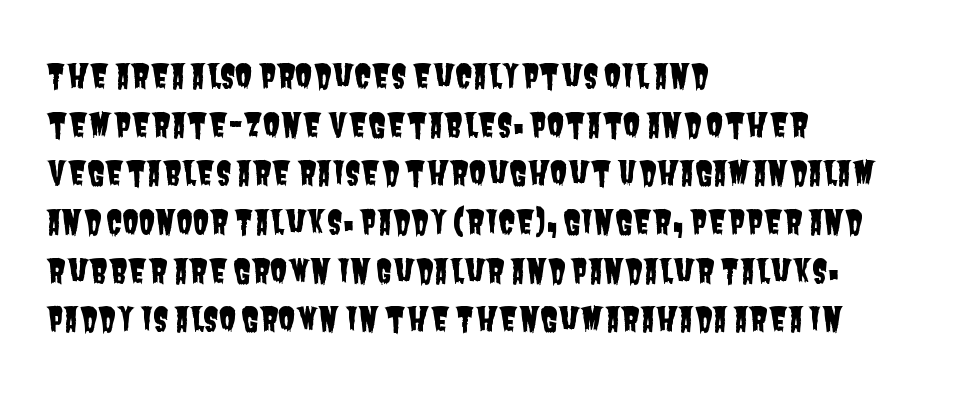
Q: Is the typeface a serif or a sans-serif typeface? A: Sans-serif.
Q: Is the text underlined? A: No.
Q: How is the paragraph aligned? A: Left-aligned.
Q: Is the spacing between letters normal or unusually wide? A: Normal.
Q: Is the spacing between lines tight, normal or loose? A: Normal.
Q: Width (condensed, normal, or wide)? A: Condensed.
Q: Stroke contrast? A: Low.
Q: x-height? A: Large.
Q: Monospaced? A: No.
